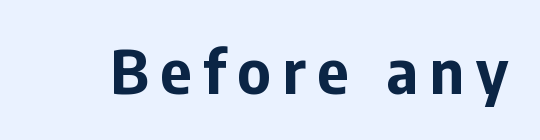
Do the letters lean? They stand straight. The face used here is rendered with a markedly widened letterfit. This is sans-serif lettering, the kind often seen on screens and signage. Character widths vary here, with narrow letters taking less room than wide ones.
